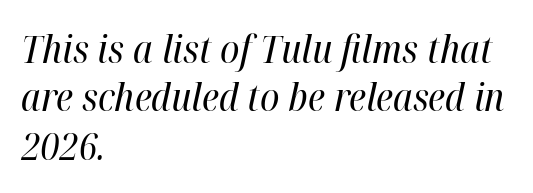
Q: Is the text bold? A: No.
Q: Is the text italic (slanted)? A: Yes, it leans right by about 12 degrees.
Q: Is the text underlined? A: No.
Q: How is the paragraph aligned? A: Left-aligned.
Q: Is the spacing between letters normal or unusually wide? A: Normal.
Q: Width (condensed, normal, or wide)? A: Condensed.
Q: Stroke contrast? A: High.
Q: x-height? A: Medium.
Q: Monospaced? A: No.
